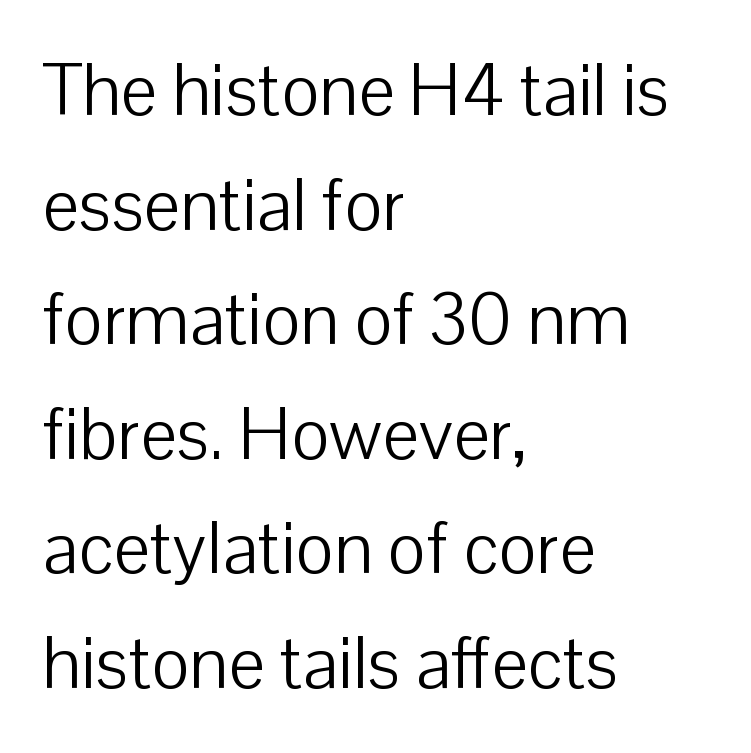
The image shows 73 px light sans-serif type, upright; set left-aligned, normal line spacing (1.57x), normal letter spacing, not underlined; low stroke contrast and a medium x-height.
